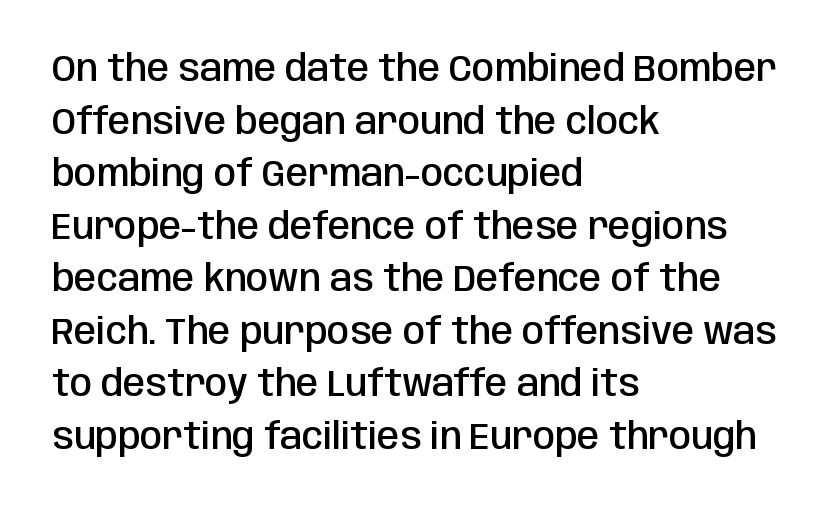
The image shows 36 px semibold, condensed sans-serif type, upright; set left-aligned, normal line spacing (1.46x), normal letter spacing, not underlined; low stroke contrast and a large x-height.
